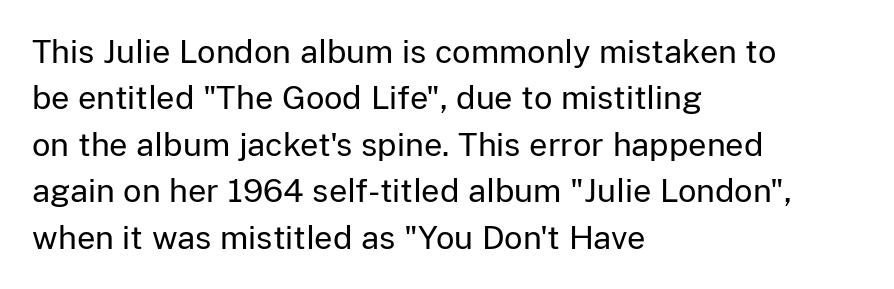
Q: Is the text bold? A: No.
Q: Is the text italic (slanted)? A: No, it is upright.
Q: Is the typeface a serif or a sans-serif typeface? A: Sans-serif.
Q: Is the text underlined? A: No.
Q: How is the paragraph aligned? A: Left-aligned.
Q: Is the spacing between letters normal or unusually wide? A: Normal.
Q: Is the spacing between lines tight, normal or loose? A: Normal.
Q: Width (condensed, normal, or wide)? A: Normal.
Q: Stroke contrast? A: Low.
Q: x-height? A: Medium.
Q: Monospaced? A: No.
